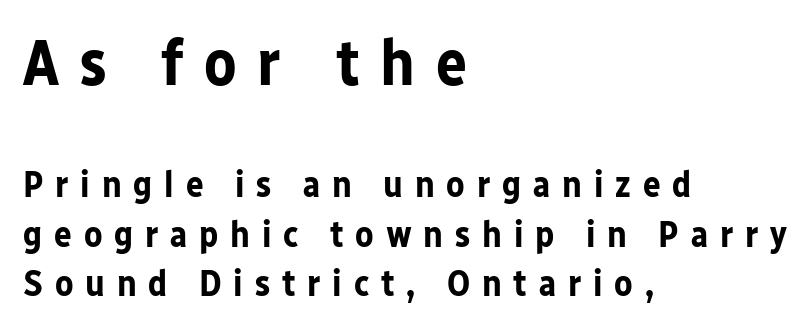
{"serif": "no", "italic": "no", "bold": "yes", "weight": "bold", "width": "normal", "stroke_contrast": "low", "x_height": "medium", "monospaced": "no", "underline": "no", "align": "left", "line_spacing": "normal", "line_spacing_ratio": 1.34, "letter_spacing": "wide", "letter_spacing_em": 0.32, "larger_block": "first", "size_ratio": 1.76, "glyph_px": 65}
